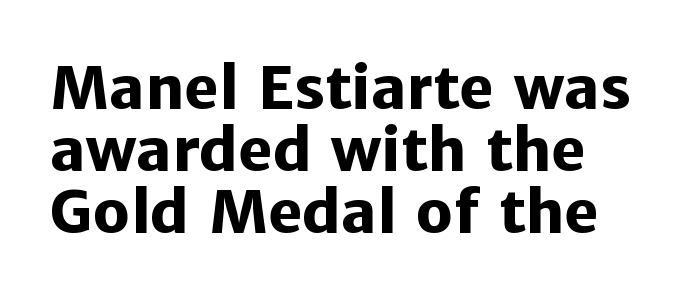
The face used here is a sans, in the tradition of grotesques and geometrics. The zone under the glyphs is completely vacant. Posture: straight, roman, zero tilt. Is the letter spacing exaggerated? No — it looks like the ordinary default.
